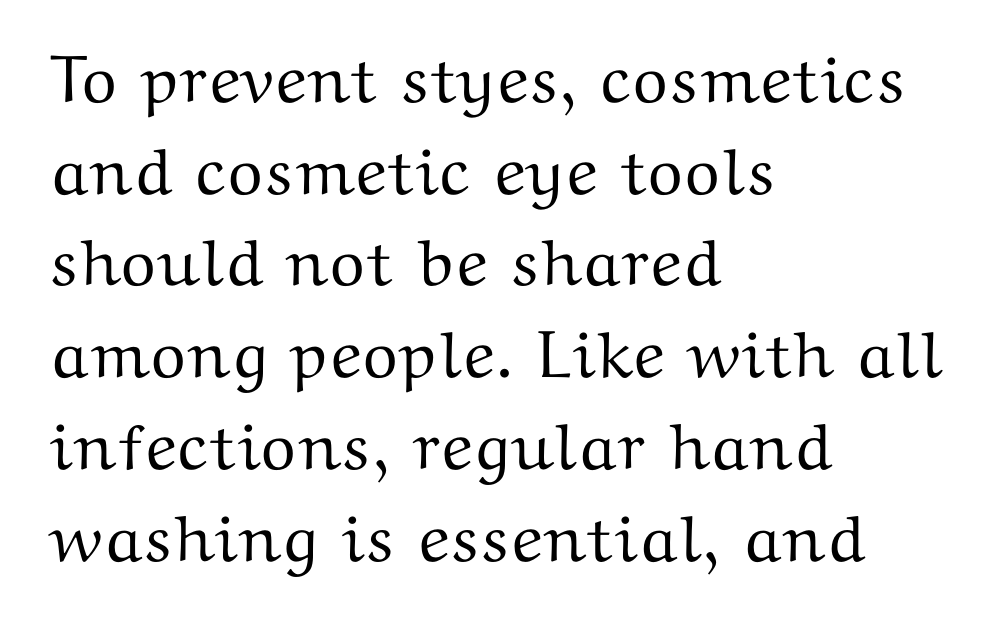
Q: Is the text italic (slanted)? A: No, it is upright.
Q: Is the typeface a serif or a sans-serif typeface? A: Serif.
Q: Is the text underlined? A: No.
Q: How is the paragraph aligned? A: Left-aligned.
Q: Is the spacing between letters normal or unusually wide? A: Normal.
Q: Is the spacing between lines tight, normal or loose? A: Normal.
Q: Width (condensed, normal, or wide)? A: Wide.
Q: Stroke contrast? A: Medium.
Q: x-height? A: Medium.
Q: Monospaced? A: No.
